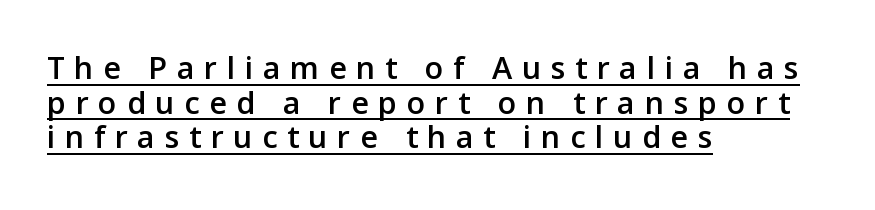
Is there any slant? The stems are plumb. The rendered words wear a rule along their underside. The setting favours the left margin, as ordinary paragraphs usually do. What kind of face is this? One without serifs — a sans. Note the varied advance widths — an 'i' is clearly narrower than an 'm'. Successive baselines arrive quickly, one right under another.
